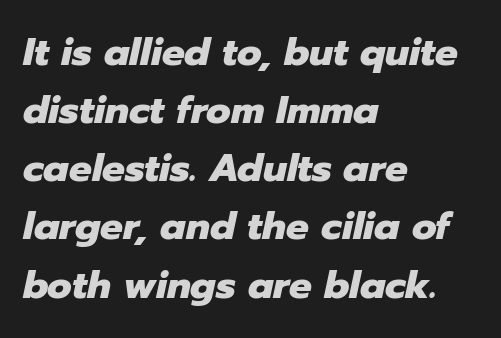
Looking at the ascenders, they clearly lean. Here the glyphs are tracked normally, forming tight word shapes. The face used here is proportionally spaced, like ordinary book or web type. Students, observe: this is what conventionally led text looks like. Underlining? Definitely not there.
